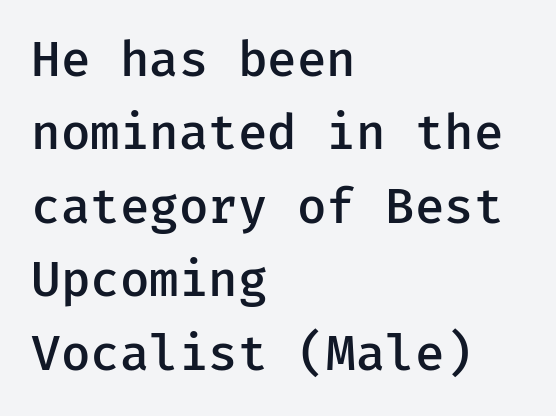
{"serif": "no", "italic": "no", "bold": "semi", "weight": "semibold", "width": "normal", "stroke_contrast": "low", "x_height": "medium", "monospaced": "yes", "underline": "no", "align": "left", "line_spacing": "normal", "line_spacing_ratio": 1.53, "letter_spacing": "normal", "letter_spacing_em": 0.0, "glyph_px": 48}
